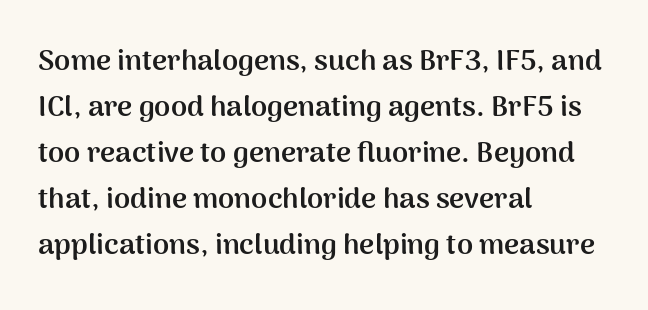
Q: Is the text bold? A: Yes.
Q: Is the text italic (slanted)? A: No, it is upright.
Q: Is the typeface a serif or a sans-serif typeface? A: Sans-serif.
Q: Is the text underlined? A: No.
Q: How is the paragraph aligned? A: Left-aligned.
Q: Is the spacing between letters normal or unusually wide? A: Normal.
Q: Is the spacing between lines tight, normal or loose? A: Normal.
Q: Width (condensed, normal, or wide)? A: Normal.
Q: Stroke contrast? A: Medium.
Q: x-height? A: Medium.
Q: Monospaced? A: No.
